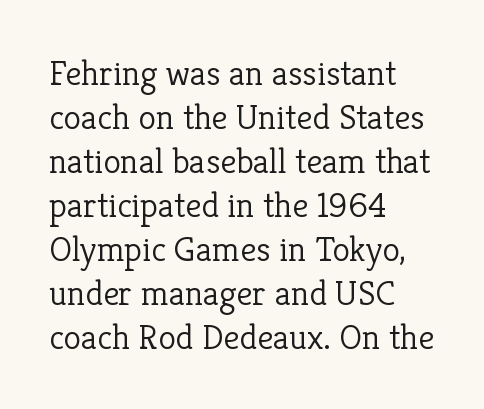
Q: Is the text bold? A: No.
Q: Is the text italic (slanted)? A: No, it is upright.
Q: Is the typeface a serif or a sans-serif typeface? A: Serif.
Q: Is the text underlined? A: No.
Q: How is the paragraph aligned? A: Left-aligned.
Q: Is the spacing between letters normal or unusually wide? A: Normal.
Q: Width (condensed, normal, or wide)? A: Normal.
Q: Stroke contrast? A: Low.
Q: x-height? A: Medium.
Q: Monospaced? A: No.
